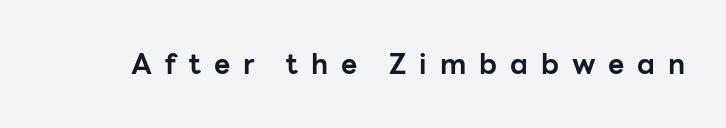
The image shows 28 px bold sans-serif type, upright; set unusually wide letter spacing (+0.46 em), not underlined; low stroke contrast and a medium x-height.
